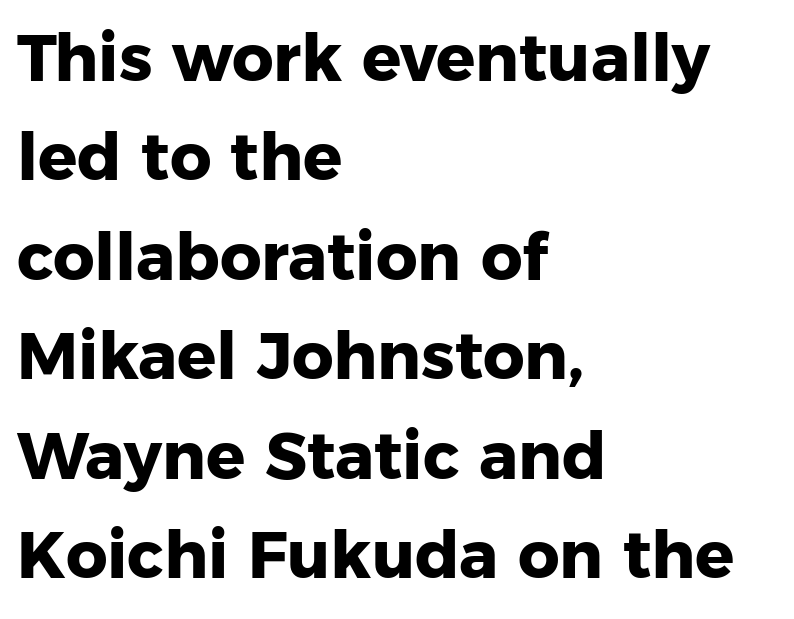
These lines are rendered in a variable-pitch font. Note: no serifs on the glyphs. Line spacing here is normal. The passage shown is not underscored anywhere.
